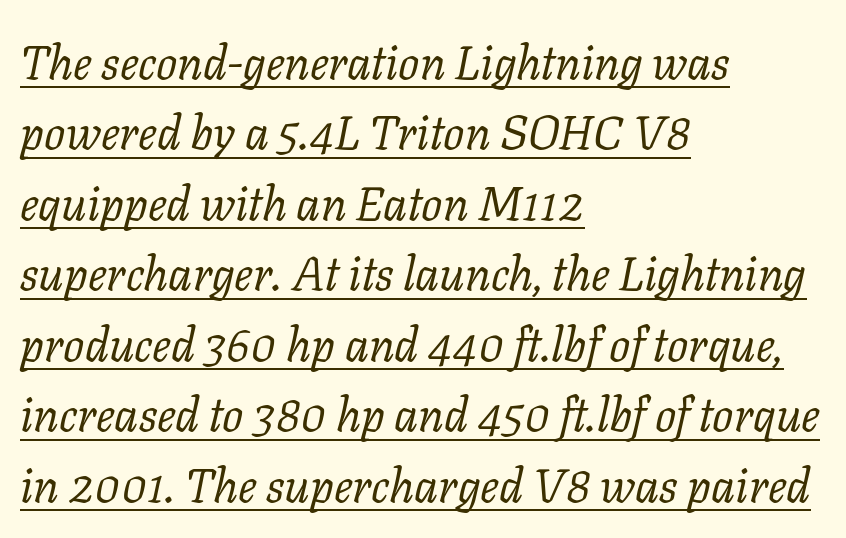
In designer terms, the underline attribute is active on this setting. Stem width sits at or under what a default text font uses. This sample has the flowing, uneven cadence of proportional lettering. A typesetter would label this face a serif.
